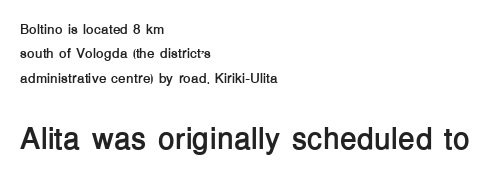
Q: Is the text bold? A: Yes.
Q: Is the text italic (slanted)? A: No, it is upright.
Q: Is the typeface a serif or a sans-serif typeface? A: Sans-serif.
Q: Is the text underlined? A: No.
Q: How is the paragraph aligned? A: Left-aligned.
Q: Is the spacing between letters normal or unusually wide? A: Normal.
Q: Which block of text is set in a larger size, the first (top) or the second (bottom)? A: The second (bottom) one.
Q: Width (condensed, normal, or wide)? A: Normal.
Q: Stroke contrast? A: Low.
Q: x-height? A: Medium.
Q: Monospaced? A: No.
